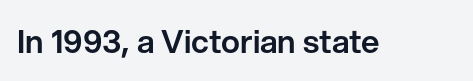
{"serif": "no", "italic": "no", "width": "normal", "stroke_contrast": "low", "x_height": "medium", "monospaced": "no", "underline": "no", "letter_spacing": "normal", "letter_spacing_em": 0.0, "glyph_px": 32}
